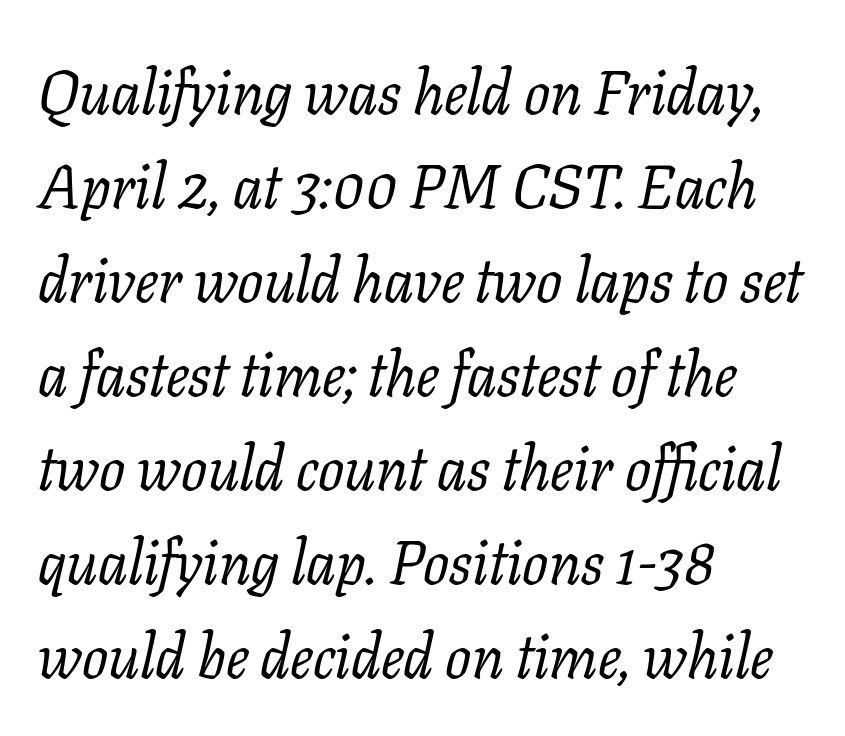
Decoration check: the copy has no underline. You can tell it's italic because the verticals aren't actually vertical. Regarding serifs, this sample has them. Stems here are at most as thick as an everyday book face. Every row of glyphs begins at an identical x-position on the left.
